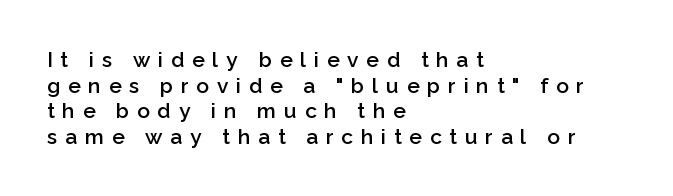
The image shows 21 px text type, upright; set left-aligned, line spacing 1.22x, unusually wide letter spacing (+0.37 em), not underlined.
